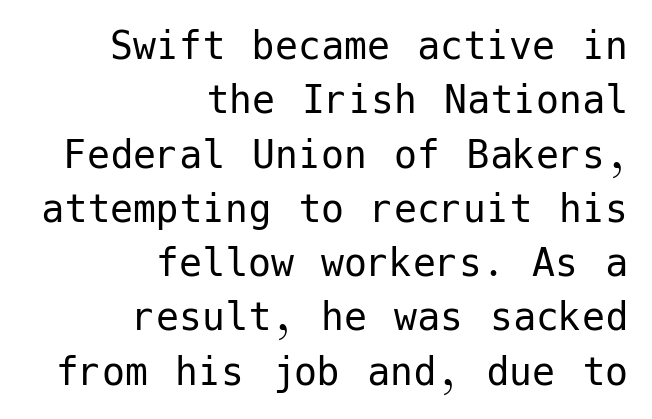
Q: Is the text bold? A: No.
Q: Is the text italic (slanted)? A: No, it is upright.
Q: Is the typeface a serif or a sans-serif typeface? A: Sans-serif.
Q: Is the text underlined? A: No.
Q: How is the paragraph aligned? A: Right-aligned.
Q: Is the spacing between letters normal or unusually wide? A: Normal.
Q: Width (condensed, normal, or wide)? A: Normal.
Q: Stroke contrast? A: Low.
Q: x-height? A: Medium.
